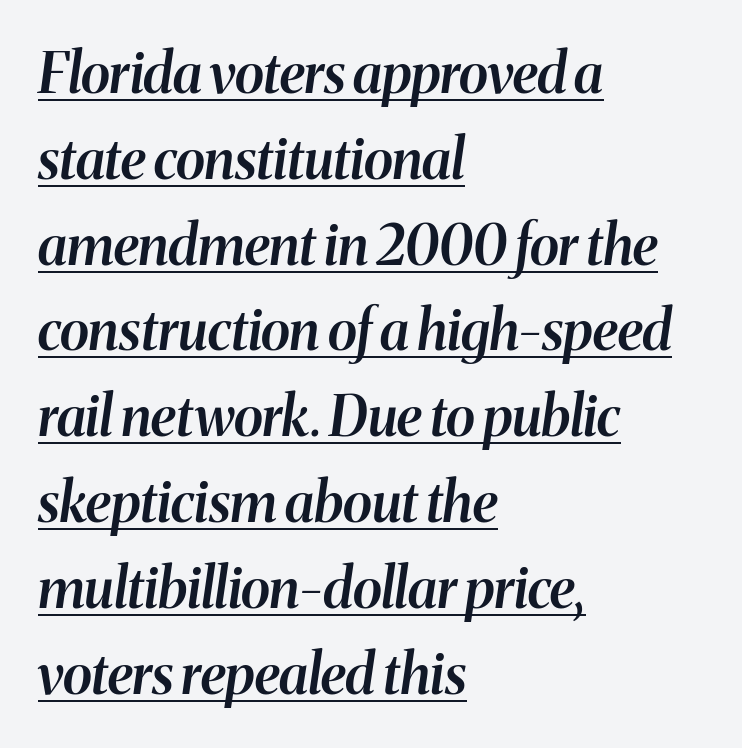
The image shows 55 px semibold type, italic (leaning right); set left-aligned, normal line spacing (1.56x), normal letter spacing, underlined; medium stroke contrast and a medium x-height.
